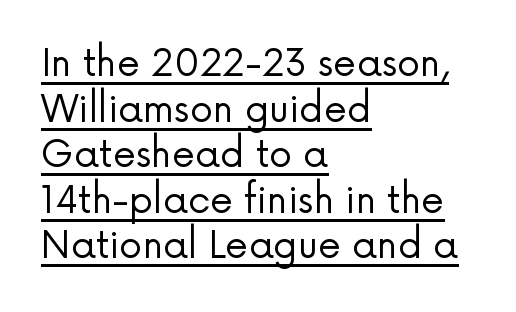
{"serif": "no", "italic": "no", "bold": "no", "weight": "regular", "width": "normal", "stroke_contrast": "low", "x_height": "medium", "monospaced": "no", "underline": "yes", "align": "left", "line_spacing_ratio": 1.23, "letter_spacing": "normal", "letter_spacing_em": 0.0, "glyph_px": 37}
